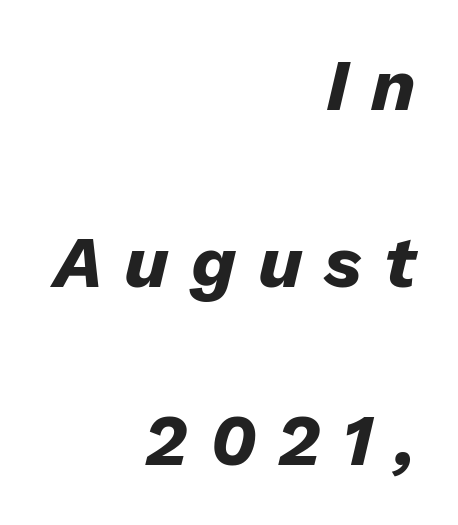
Q: Is the text bold? A: Yes.
Q: Is the text italic (slanted)? A: Yes, it leans right by about 13 degrees.
Q: Is the text underlined? A: No.
Q: How is the paragraph aligned? A: Right-aligned.
Q: Is the spacing between letters normal or unusually wide? A: Unusually wide.
Q: Is the spacing between lines tight, normal or loose? A: Loose.
Q: Width (condensed, normal, or wide)? A: Normal.
Q: Stroke contrast? A: Low.
Q: x-height? A: Medium.
Q: Monospaced? A: No.
